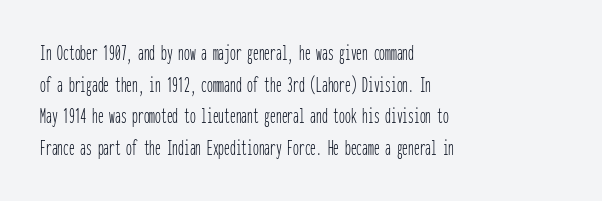
Q: Is the text bold? A: No.
Q: Is the text italic (slanted)? A: No, it is upright.
Q: Is the text underlined? A: No.
Q: How is the paragraph aligned? A: Left-aligned.
Q: Is the spacing between letters normal or unusually wide? A: Normal.
Q: Is the spacing between lines tight, normal or loose? A: Normal.
